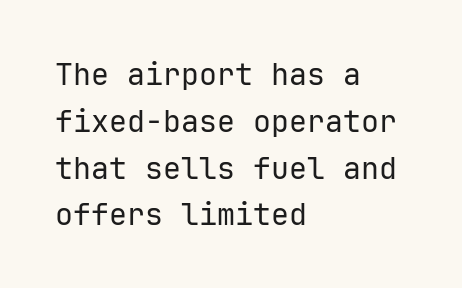
This sample has the even, mechanical cadence of fixed-width lettering. Italic? Not at all — the glyphs are vertical. Summary of vertical rhythm: regular, with standard interline spacing. Horizontal alignment here is leftward, the default for most running prose. The letterforms sit shoulder to shoulder at normal distance. Ink coverage per letter is moderate at most.
